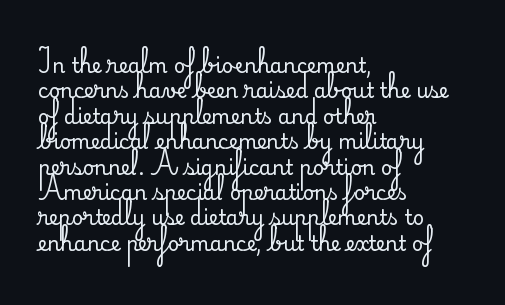
The image shows 20 px text type, upright; set left-aligned, normal line spacing (1.27x), normal letter spacing, not underlined.
